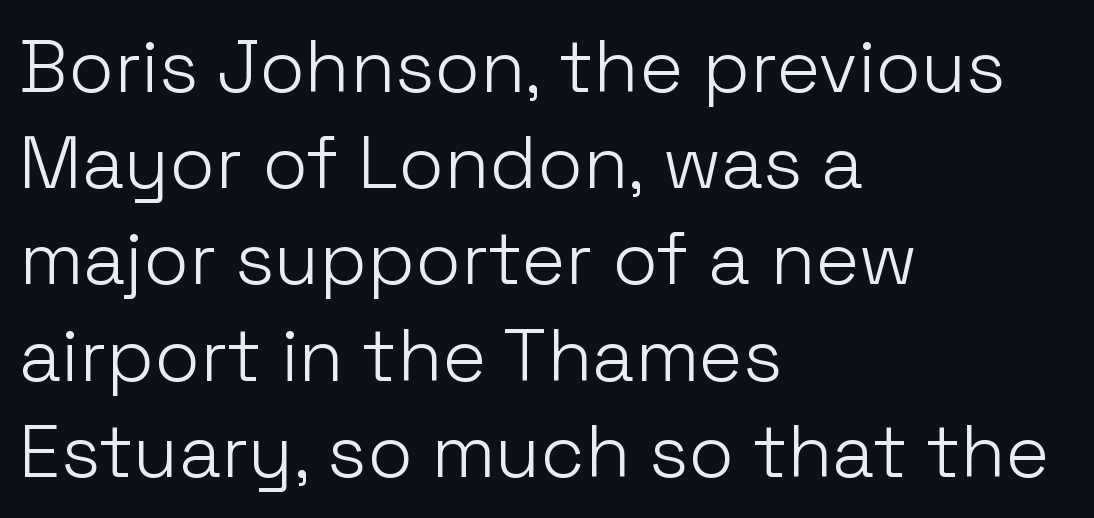
Regarding leading, the lines here are spaced in the standard way. Is the letter spacing exaggerated? No — it looks like the ordinary default. The rendering uses natural spacing where letterforms have individual widths. The ragged edge is on the right, which tells us the setting is flush left.
